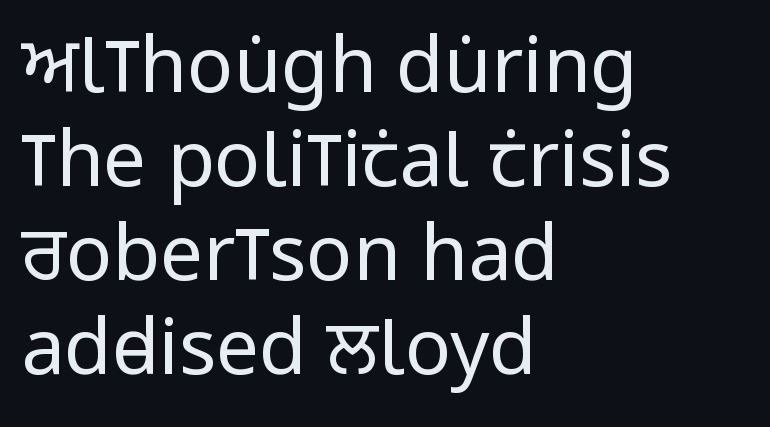
Q: Is the text bold? A: No.
Q: Is the text italic (slanted)? A: No, it is upright.
Q: Is the typeface a serif or a sans-serif typeface? A: Sans-serif.
Q: Is the text underlined? A: No.
Q: How is the paragraph aligned? A: Left-aligned.
Q: Is the spacing between letters normal or unusually wide? A: Normal.
Q: Width (condensed, normal, or wide)? A: Condensed.
Q: Stroke contrast? A: Low.
Q: x-height? A: Large.
Q: Monospaced? A: No.
